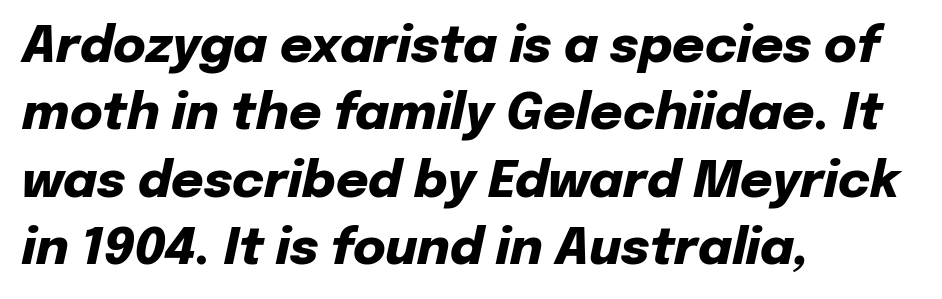
{"italic": "yes", "lean": "right", "slant_degrees": 12, "bold": "yes", "weight": "heavy", "width": "normal", "stroke_contrast": "low", "x_height": "medium", "monospaced": "no", "underline": "no", "align": "left", "line_spacing": "normal", "line_spacing_ratio": 1.35, "letter_spacing": "normal", "letter_spacing_em": 0.0, "glyph_px": 50}
